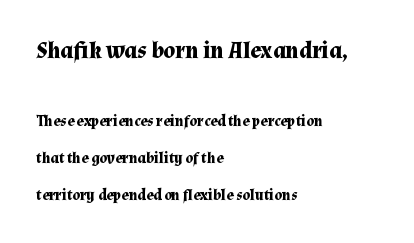
Spacing between characters is what you'd get straight out of the box. The lines in this sample share a left origin and differ only in where they stop. Plenty of ink on the page — the face is bold. Horizontal bands of white between lines are thick stripes. Bigger letters appear in the top chunk; the bottom chunk is reduced.
